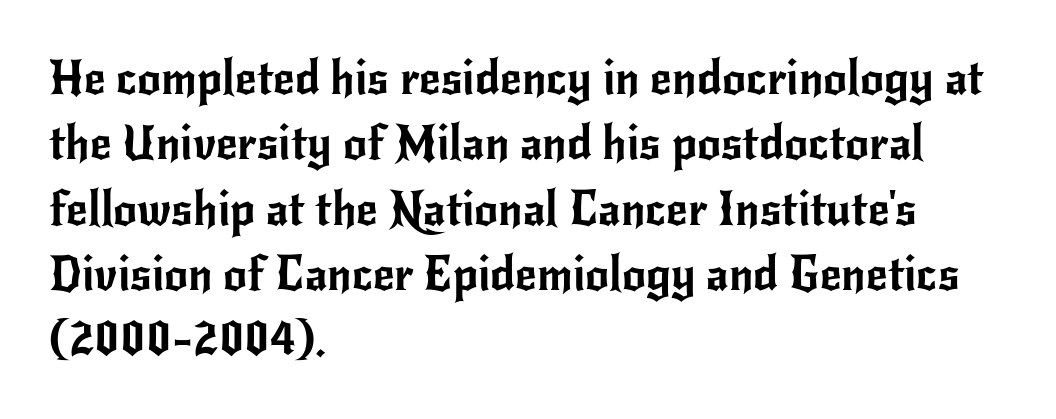
The image shows 47 px sans-serif type, upright; set left-aligned, normal line spacing (1.39x), normal letter spacing, not underlined; low stroke contrast and a small x-height.
